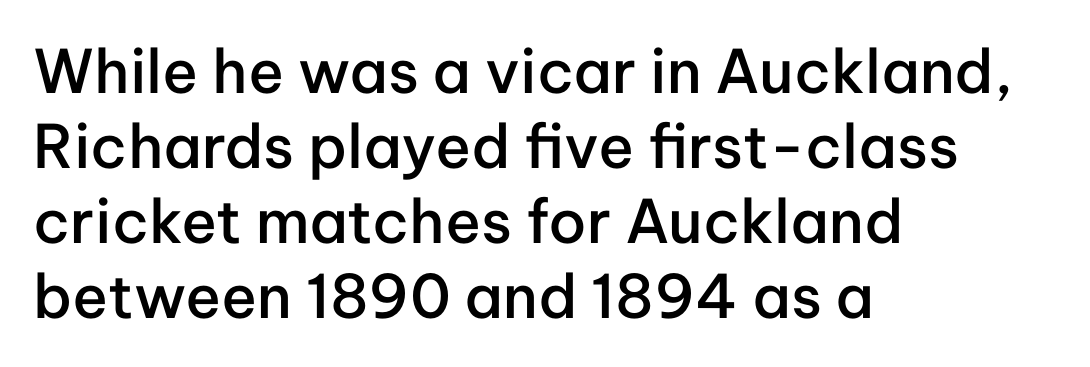
Q: Is the text bold? A: Semi-bold.
Q: Is the text italic (slanted)? A: No, it is upright.
Q: Is the typeface a serif or a sans-serif typeface? A: Sans-serif.
Q: Is the text underlined? A: No.
Q: How is the paragraph aligned? A: Left-aligned.
Q: Is the spacing between letters normal or unusually wide? A: Normal.
Q: Is the spacing between lines tight, normal or loose? A: Normal.
Q: Width (condensed, normal, or wide)? A: Normal.
Q: Stroke contrast? A: Low.
Q: x-height? A: Medium.
Q: Monospaced? A: No.
